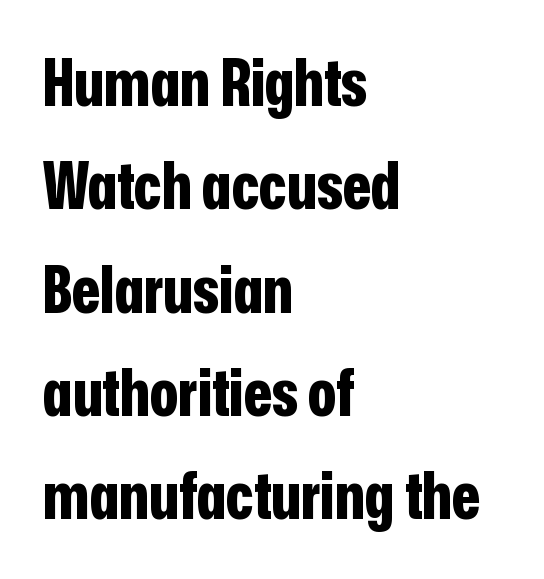
{"serif": "no", "italic": "no", "bold": "yes", "weight": "bold", "width": "condensed", "stroke_contrast": "low", "x_height": "medium", "monospaced": "no", "underline": "no", "align": "left", "line_spacing": "normal", "line_spacing_ratio": 1.59, "letter_spacing": "normal", "letter_spacing_em": 0.0, "glyph_px": 65}
